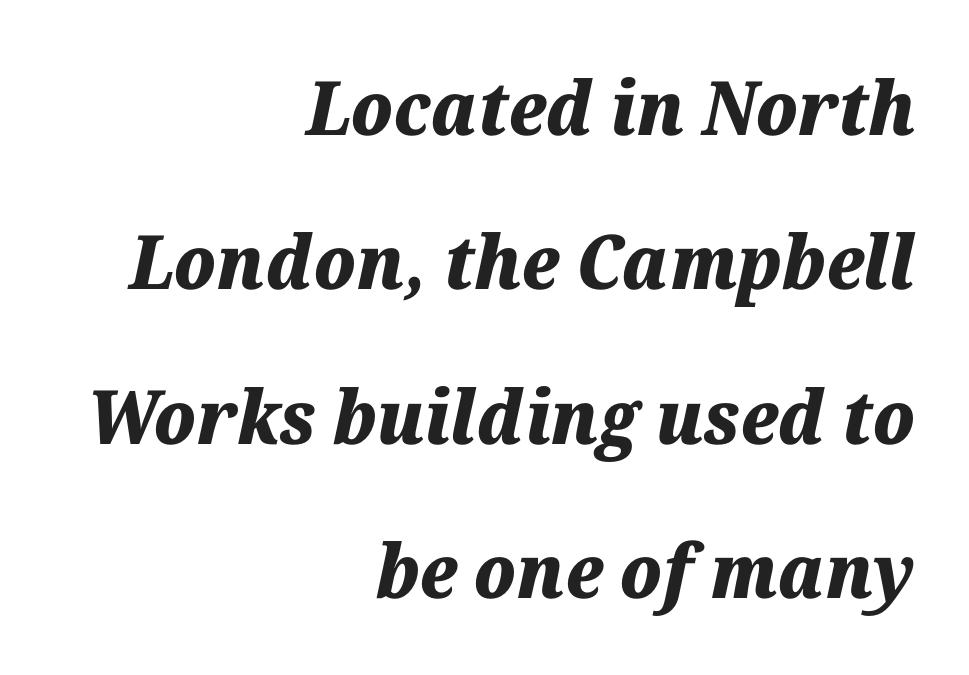
Q: Is the text bold? A: Yes.
Q: Is the text italic (slanted)? A: Yes, it leans right by about 12 degrees.
Q: Is the text underlined? A: No.
Q: How is the paragraph aligned? A: Right-aligned.
Q: Is the spacing between letters normal or unusually wide? A: Normal.
Q: Is the spacing between lines tight, normal or loose? A: Loose.
Q: Width (condensed, normal, or wide)? A: Normal.
Q: Stroke contrast? A: Medium.
Q: x-height? A: Medium.
Q: Monospaced? A: No.
